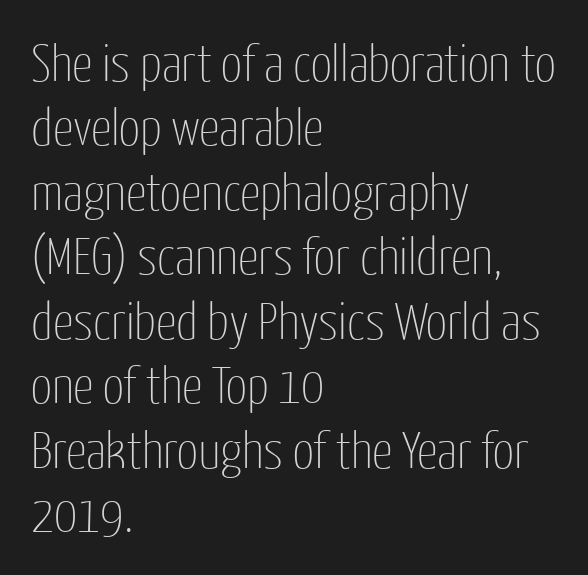
{"serif": "no", "italic": "no", "bold": "no", "weight": "thin", "width": "condensed", "stroke_contrast": "low", "x_height": "medium", "monospaced": "no", "underline": "no", "align": "left", "line_spacing_ratio": 1.24, "letter_spacing": "normal", "letter_spacing_em": 0.0, "glyph_px": 52}
